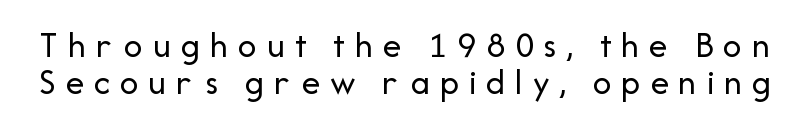
Q: Is the text bold? A: No.
Q: Is the text italic (slanted)? A: No, it is upright.
Q: Is the typeface a serif or a sans-serif typeface? A: Sans-serif.
Q: Is the text underlined? A: No.
Q: Is the spacing between letters normal or unusually wide? A: Unusually wide.
Q: Is the spacing between lines tight, normal or loose? A: Tight.
Q: Width (condensed, normal, or wide)? A: Normal.
Q: Stroke contrast? A: Low.
Q: x-height? A: Medium.
Q: Monospaced? A: No.
